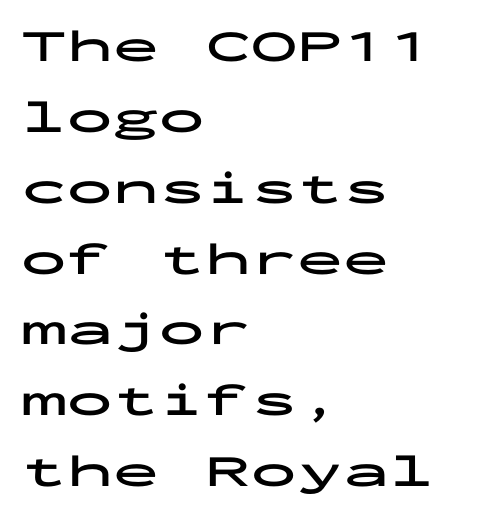
{"serif": "no", "italic": "no", "bold": "yes", "weight": "bold", "width": "wide", "stroke_contrast": "low", "x_height": "medium", "monospaced": "yes", "underline": "no", "align": "left", "line_spacing": "normal", "line_spacing_ratio": 1.54, "letter_spacing": "normal", "letter_spacing_em": 0.0, "glyph_px": 46}
